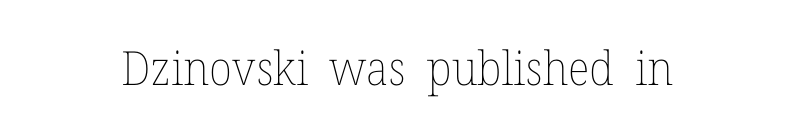
{"italic": "no", "bold": "no", "weight": "thin", "width": "normal", "stroke_contrast": "low", "x_height": "medium", "monospaced": "no", "underline": "no", "letter_spacing": "normal", "letter_spacing_em": 0.0, "glyph_px": 47}
